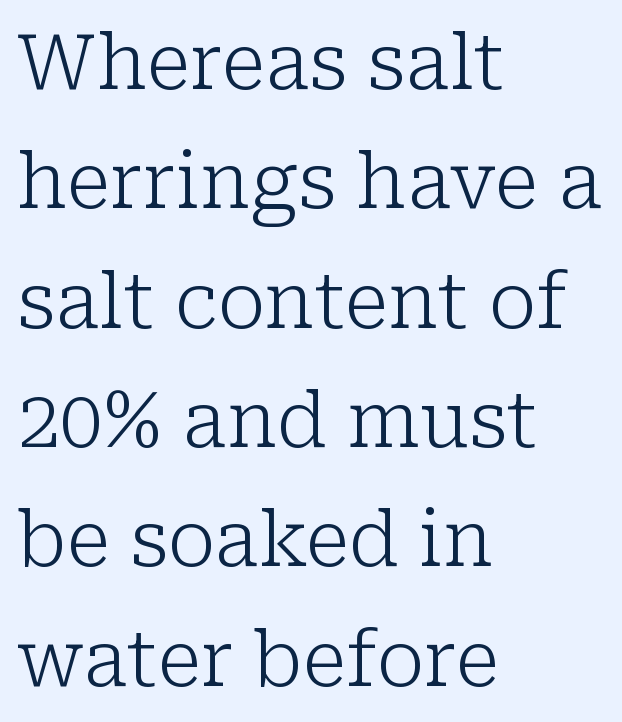
The typography opts for an upright posture over an oblique one. In CSS terms this would be text-align: left. The specimen omits any rule beneath the text block's lines. Honestly, the letter spacing is just normal — you wouldn't notice it.
